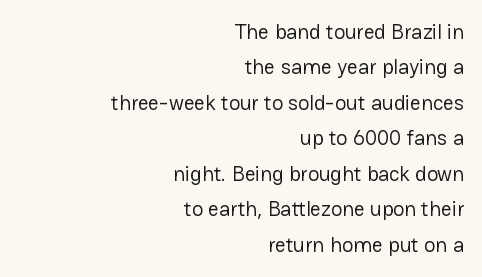
The image shows 21 px text type, upright; set right-aligned, normal line spacing (1.69x), normal letter spacing, not underlined.
